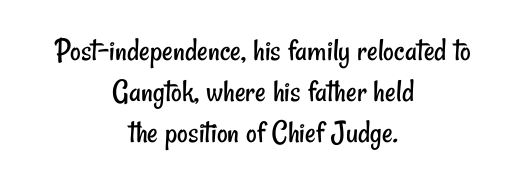
Every row of glyphs is offset so its center matches the block's center. The designer left line spacing at the default. Descender tails drop into unmarked territory. No letter is thick-stroked: the sample isn't bold.
